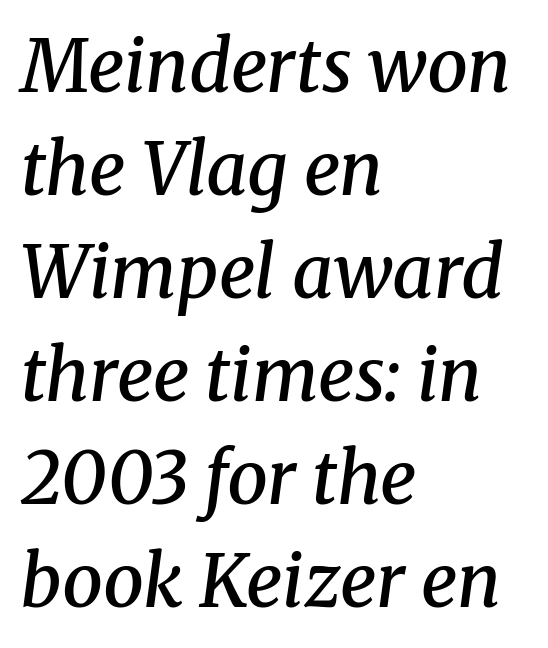
The image shows 72 px semibold serif type, italic (leaning right); set left-aligned, normal line spacing (1.43x), normal letter spacing, not underlined; medium stroke contrast and a medium x-height.
